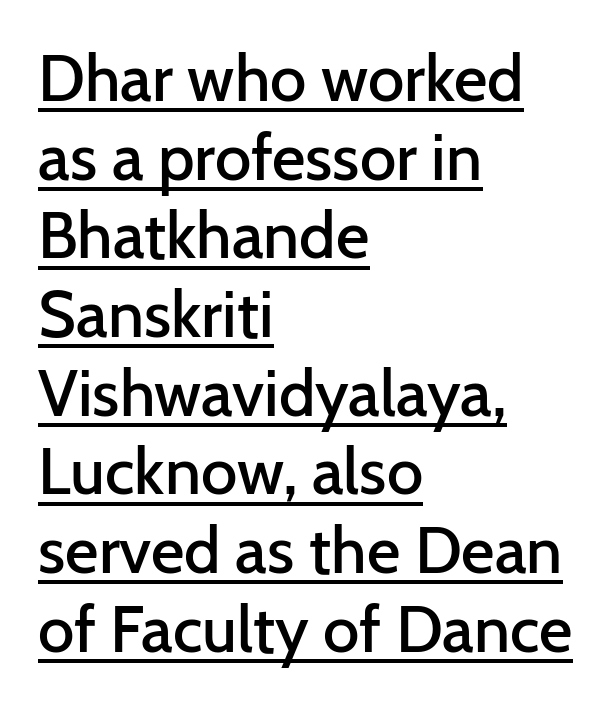
One-word summary of the alignment: left. Note: no serifs on the glyphs. Notice how the stems are strictly vertical — no italics here. A bit beefed up — I'd call it semibold rather than bold. Nothing unusual about the tracking: characters are spaced as the font intends. Underlined type.
